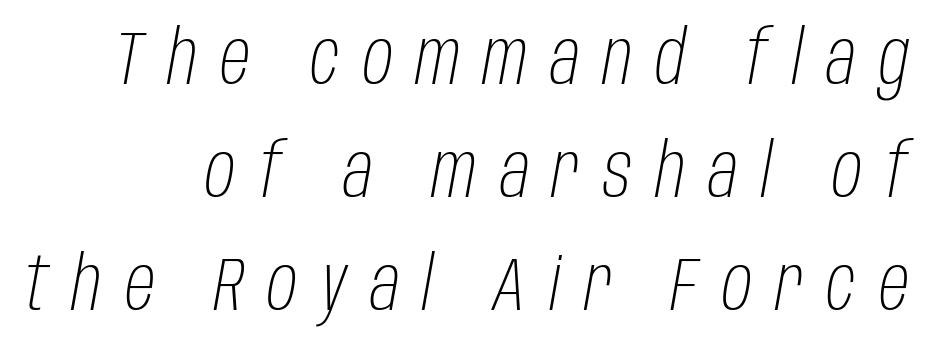
{"italic": "yes", "lean": "right", "slant_degrees": 10, "bold": "no", "weight": "light", "width": "condensed", "stroke_contrast": "low", "x_height": "large", "monospaced": "no", "underline": "no", "align": "right", "line_spacing": "normal", "line_spacing_ratio": 1.51, "letter_spacing": "wide", "letter_spacing_em": 0.31, "glyph_px": 75}
